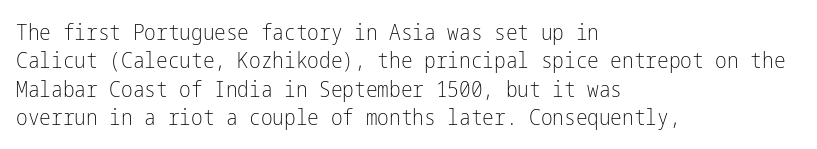
Q: Is the text bold? A: No.
Q: Is the text italic (slanted)? A: No, it is upright.
Q: Is the text underlined? A: No.
Q: How is the paragraph aligned? A: Left-aligned.
Q: Is the spacing between letters normal or unusually wide? A: Normal.
Q: Is the spacing between lines tight, normal or loose? A: Normal.
